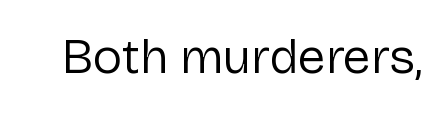
The image shows 50 px regular-weight sans-serif type, upright; set normal letter spacing, not underlined; low stroke contrast and a medium x-height.
